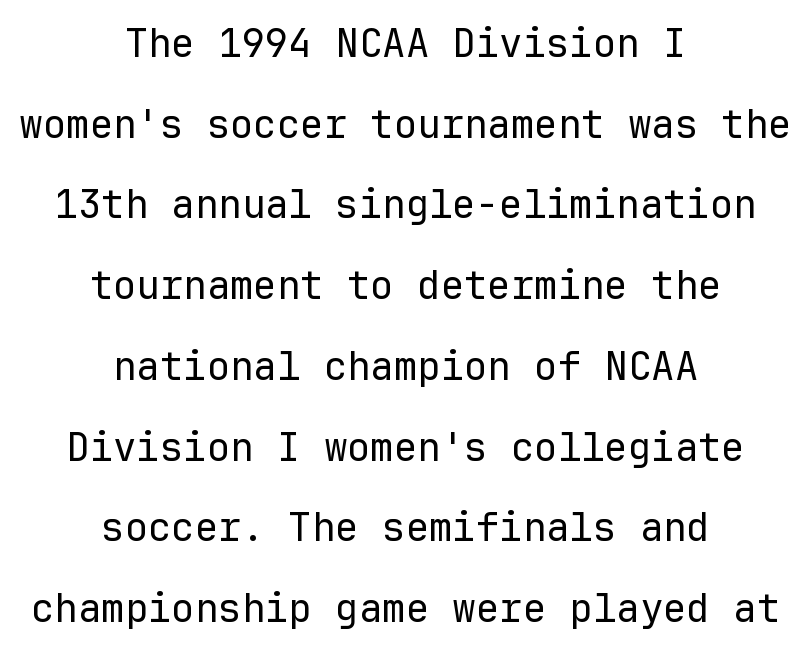
Q: Is the text bold? A: No.
Q: Is the text italic (slanted)? A: No, it is upright.
Q: Is the typeface a serif or a sans-serif typeface? A: Sans-serif.
Q: Is the text underlined? A: No.
Q: How is the paragraph aligned? A: Centered.
Q: Is the spacing between letters normal or unusually wide? A: Normal.
Q: Is the spacing between lines tight, normal or loose? A: Loose.
Q: Width (condensed, normal, or wide)? A: Normal.
Q: Stroke contrast? A: Low.
Q: x-height? A: Medium.
Q: Monospaced? A: Yes.
